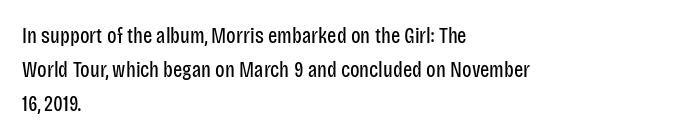
{"italic": "no", "bold": "no", "underline": "no", "align": "left", "line_spacing": "normal", "line_spacing_ratio": 1.55, "letter_spacing": "normal", "letter_spacing_em": 0.0, "glyph_px": 22}
